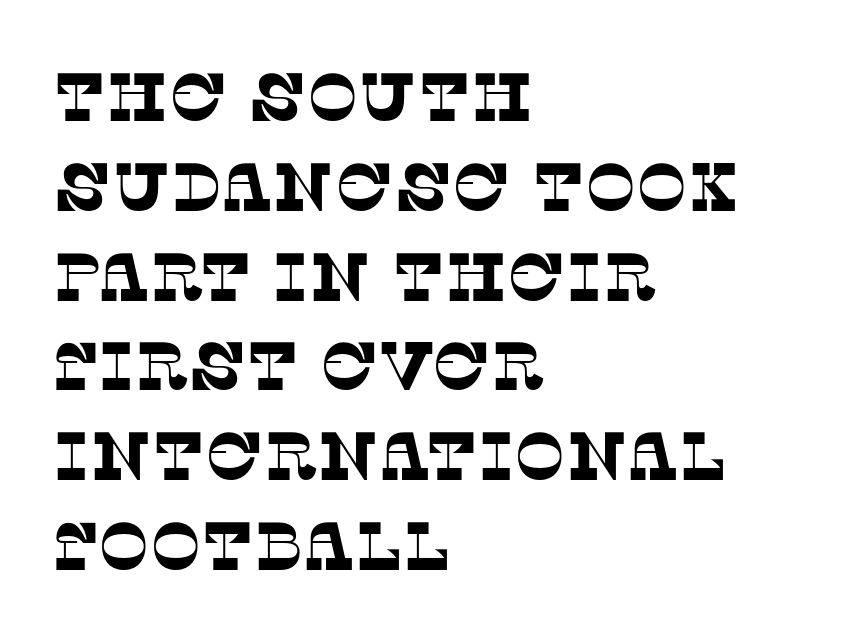
{"serif": "yes", "width": "normal", "stroke_contrast": "low", "x_height": "large", "monospaced": "no", "underline": "no", "align": "left", "line_spacing": "normal", "line_spacing_ratio": 1.32, "letter_spacing": "normal", "letter_spacing_em": 0.0, "glyph_px": 68}
